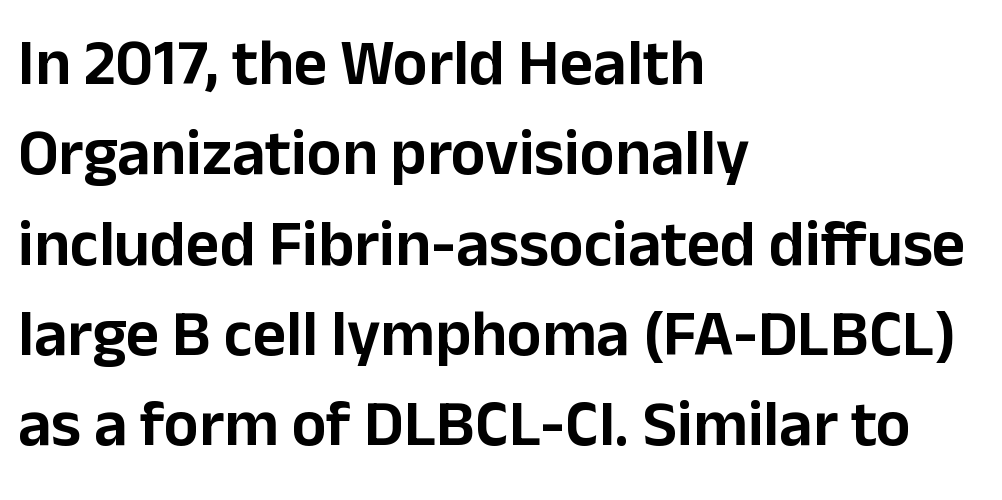
The lines sit at an ordinary, default distance from one another. Honestly, the letter spacing is just normal — you wouldn't notice it. Examine the stroke ends and you'll find no serifs. The text block is weighted toward the left margin, trailing off unevenly rightward. Any mark beneath the type? The region is blank.
